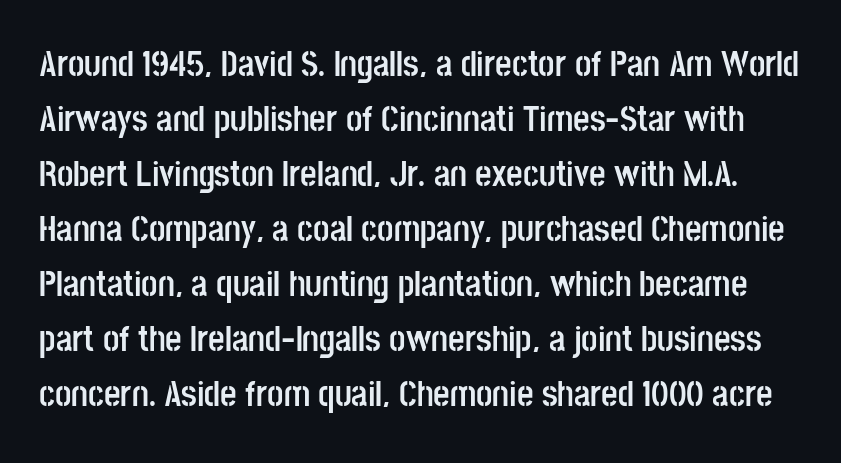
Varying glyph widths throughout — classic text-font behaviour. Letters rest on an invisible, unmarked baseline. Heavy, bold letterforms. Does extra space separate the letters? No, they use regular spacing. Unlike a traditional serif, this face leaves its strokes unadorned. Does the lettering tilt? It doesn't — this is upright.
